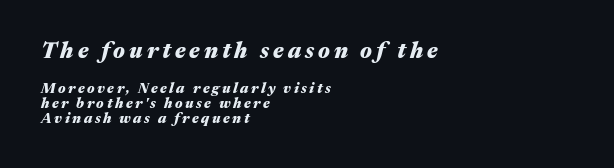
The rendering uses a small line-height, squeezing the rows. Every character sits at an angle, as italics do. Any mark beneath the type? The region is blank. Is the lower block the larger one? No — the upper block carries the bigger type. Line starts are locked; line ends wander. Stroke thickness is high; the sample reads as a true bold.
